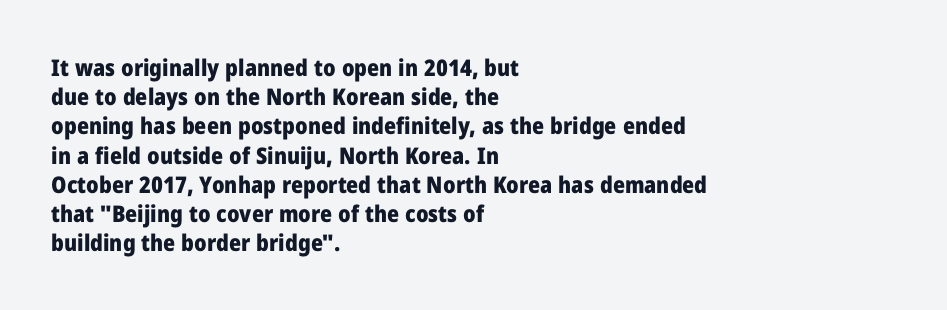
{"italic": "no", "bold": "yes", "underline": "no", "align": "left", "line_spacing": "normal", "line_spacing_ratio": 1.27, "letter_spacing": "normal", "letter_spacing_em": 0.0, "glyph_px": 23}
